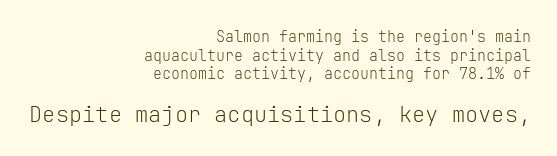
Q: Is the text bold? A: No.
Q: Is the text italic (slanted)? A: No, it is upright.
Q: Is the text underlined? A: No.
Q: How is the paragraph aligned? A: Right-aligned.
Q: Is the spacing between letters normal or unusually wide? A: Normal.
Q: Which block of text is set in a larger size, the first (top) or the second (bottom)? A: The second (bottom) one.
